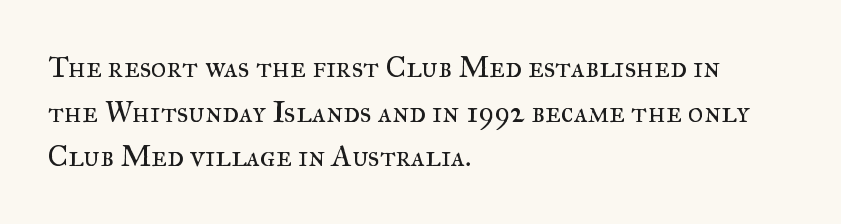
Q: Is the text bold? A: No.
Q: Is the text italic (slanted)? A: No, it is upright.
Q: Is the typeface a serif or a sans-serif typeface? A: Serif.
Q: Is the text underlined? A: No.
Q: How is the paragraph aligned? A: Left-aligned.
Q: Is the spacing between letters normal or unusually wide? A: Normal.
Q: Is the spacing between lines tight, normal or loose? A: Normal.
Q: Width (condensed, normal, or wide)? A: Normal.
Q: Stroke contrast? A: Medium.
Q: x-height? A: Small.
Q: Monospaced? A: No.
